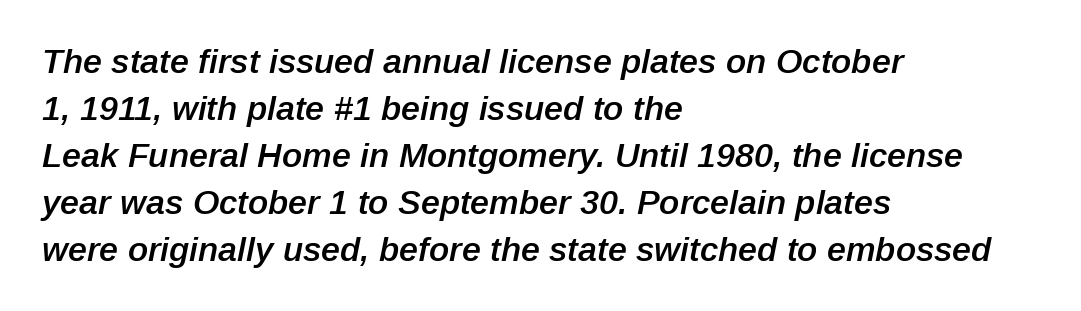
The image shows 34 px semibold type, italic (leaning right); set left-aligned, normal line spacing (1.38x), normal letter spacing, not underlined; low stroke contrast and a medium x-height.
